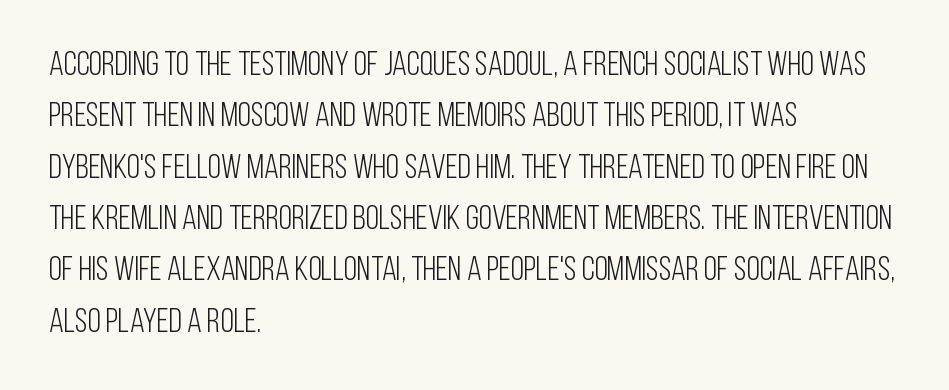
The characters display no serif detailing; their extremities are plain. Posture: straight, roman, zero tilt. A student would call this left alignment; a typographer would say flush left, rag right. Each word holds together tightly as a unit, with standard inter-letter gaps. The passage shown is typed in a proportional face where columns would drift. A normal amount of white space separates one row of letters from the next.
